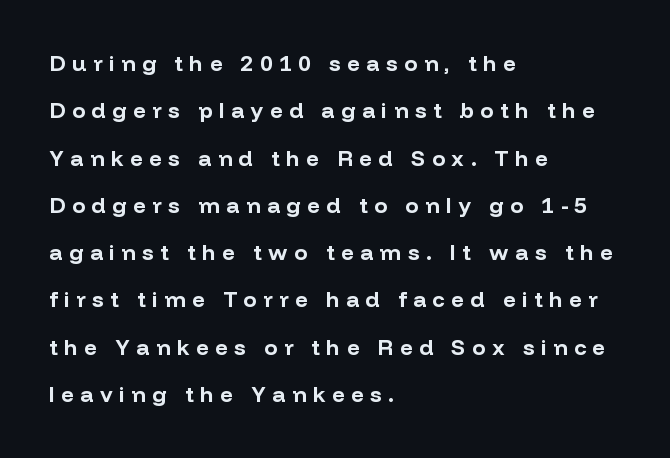
Q: Is the text bold? A: Yes.
Q: Is the text italic (slanted)? A: No, it is upright.
Q: Is the text underlined? A: No.
Q: How is the paragraph aligned? A: Left-aligned.
Q: Is the spacing between letters normal or unusually wide? A: Unusually wide.
Q: Is the spacing between lines tight, normal or loose? A: Loose.
